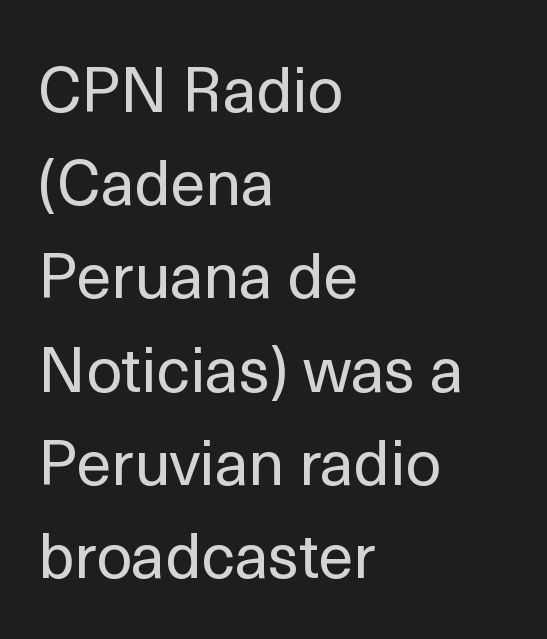
{"serif": "no", "italic": "no", "bold": "no", "weight": "regular", "width": "normal", "x_height": "medium", "monospaced": "no", "underline": "no", "align": "left", "line_spacing": "normal", "line_spacing_ratio": 1.48, "letter_spacing": "normal", "letter_spacing_em": 0.0, "glyph_px": 63}
